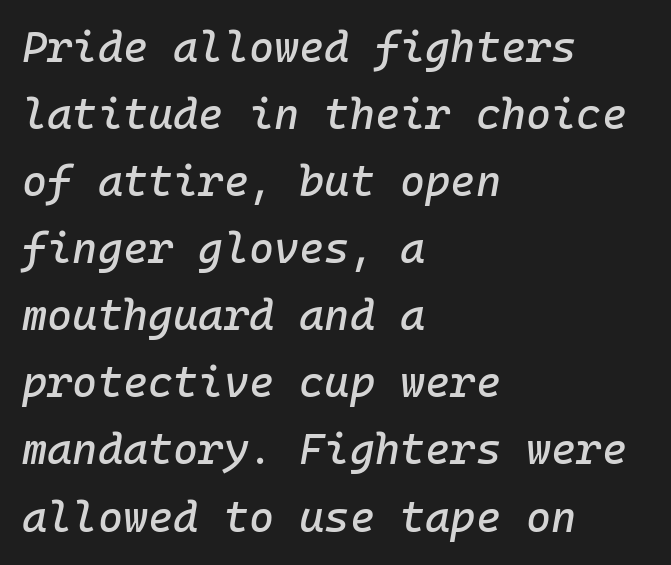
{"italic": "yes", "lean": "right", "slant_degrees": 10, "width": "normal", "stroke_contrast": "low", "x_height": "medium", "monospaced": "yes", "underline": "no", "align": "left", "line_spacing": "normal", "line_spacing_ratio": 1.56, "letter_spacing": "normal", "letter_spacing_em": 0.0, "glyph_px": 43}
